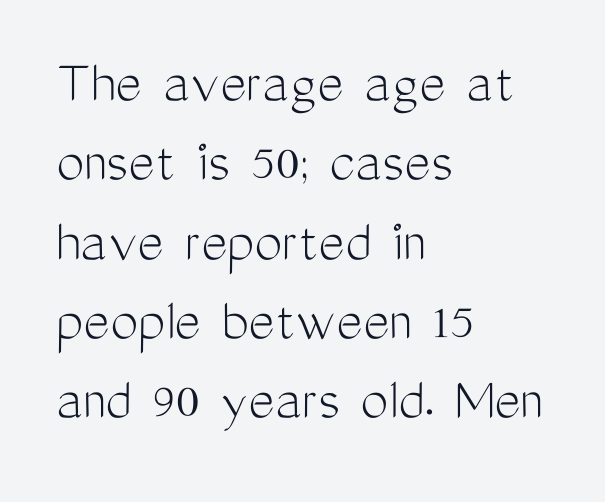
Q: Is the text bold? A: No.
Q: Is the text italic (slanted)? A: No, it is upright.
Q: Is the typeface a serif or a sans-serif typeface? A: Sans-serif.
Q: Is the text underlined? A: No.
Q: How is the paragraph aligned? A: Left-aligned.
Q: Is the spacing between letters normal or unusually wide? A: Normal.
Q: Is the spacing between lines tight, normal or loose? A: Normal.
Q: Width (condensed, normal, or wide)? A: Condensed.
Q: Stroke contrast? A: Medium.
Q: x-height? A: Medium.
Q: Monospaced? A: No.
